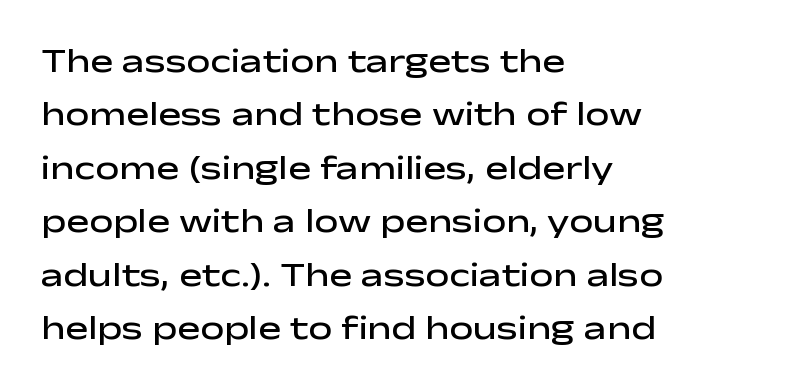
Q: Is the text bold? A: Semi-bold.
Q: Is the text italic (slanted)? A: No, it is upright.
Q: Is the typeface a serif or a sans-serif typeface? A: Sans-serif.
Q: Is the text underlined? A: No.
Q: How is the paragraph aligned? A: Left-aligned.
Q: Is the spacing between letters normal or unusually wide? A: Normal.
Q: Is the spacing between lines tight, normal or loose? A: Normal.
Q: Width (condensed, normal, or wide)? A: Wide.
Q: Stroke contrast? A: Low.
Q: x-height? A: Medium.
Q: Monospaced? A: No.
